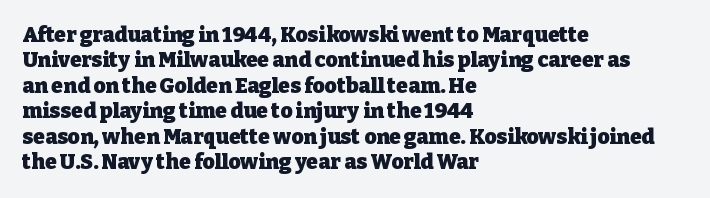
{"italic": "no", "bold": "yes", "underline": "no", "align": "left", "line_spacing_ratio": 1.21, "letter_spacing": "normal", "letter_spacing_em": 0.0, "glyph_px": 21}
